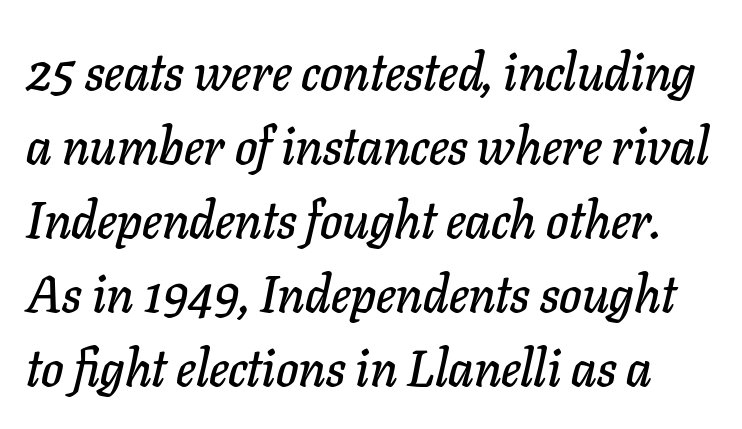
Q: Is the text italic (slanted)? A: Yes, it leans right by about 11 degrees.
Q: Is the text underlined? A: No.
Q: Is the spacing between letters normal or unusually wide? A: Normal.
Q: Is the spacing between lines tight, normal or loose? A: Normal.
Q: Width (condensed, normal, or wide)? A: Normal.
Q: Stroke contrast? A: Low.
Q: x-height? A: Medium.
Q: Monospaced? A: No.
